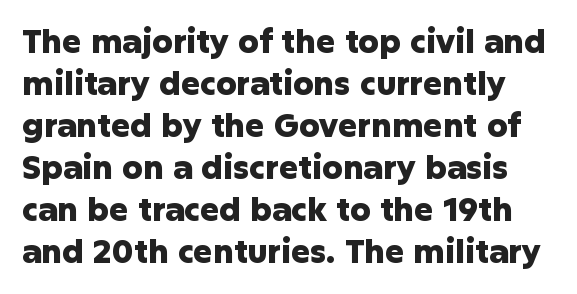
The image shows 32 px heavy sans-serif type, upright; set normal line spacing (1.31x), normal letter spacing, not underlined; low stroke contrast and a medium x-height.
